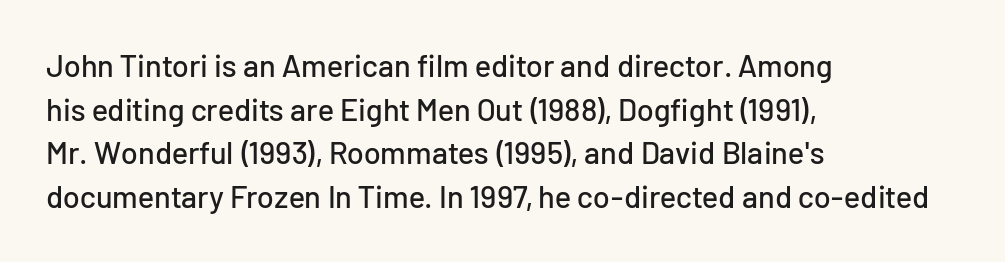
{"serif": "no", "italic": "no", "width": "normal", "stroke_contrast": "low", "x_height": "medium", "monospaced": "no", "underline": "no", "align": "left", "line_spacing": "normal", "line_spacing_ratio": 1.41, "letter_spacing": "normal", "letter_spacing_em": 0.0, "glyph_px": 31}
